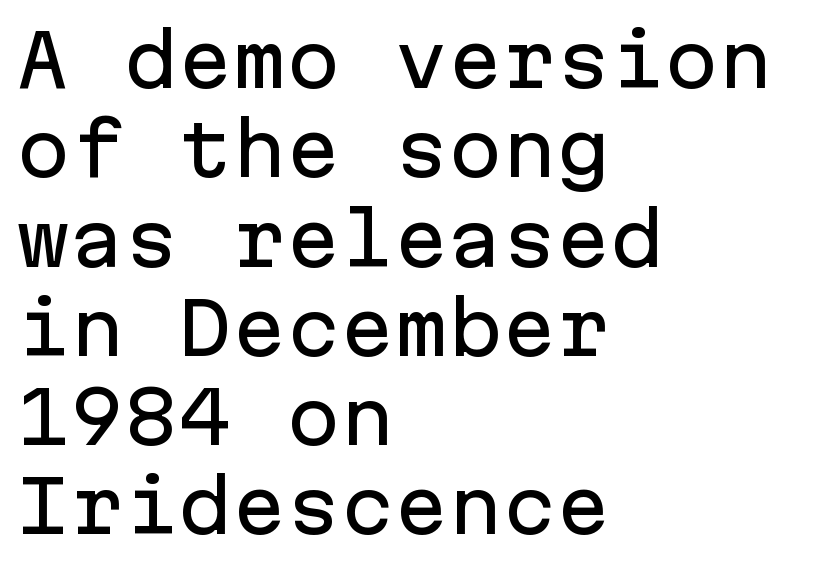
Q: Is the text italic (slanted)? A: No, it is upright.
Q: Is the typeface a serif or a sans-serif typeface? A: Sans-serif.
Q: Is the text underlined? A: No.
Q: How is the paragraph aligned? A: Left-aligned.
Q: Is the spacing between letters normal or unusually wide? A: Normal.
Q: Width (condensed, normal, or wide)? A: Normal.
Q: Stroke contrast? A: Low.
Q: x-height? A: Medium.
Q: Monospaced? A: Yes.
